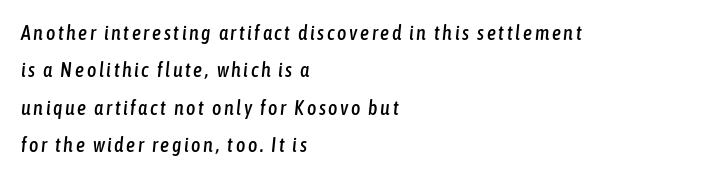
The image shows 20 px text type, italic (leaning right); set left-aligned, line spacing 1.87x, not underlined.
